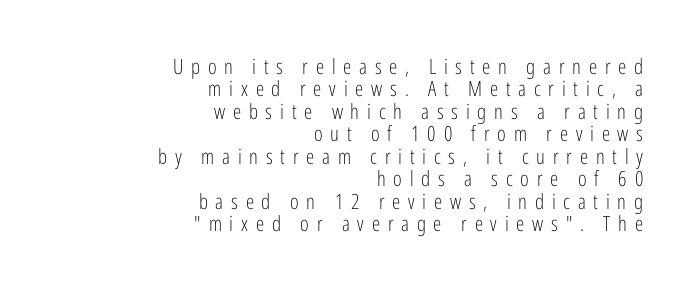
No chunkiness to these letters — they're not bold. If you measured baseline to baseline, you'd find a short distance. Words appear elongated and porous because spacing is wide. Bare-footed words on every line. Style check: upright. A student would call this right alignment; a typographer would say flush right, rag left.
